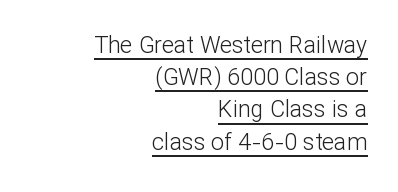
The image shows 23 px text type, upright; set right-aligned, normal line spacing (1.4x), normal letter spacing, underlined.
